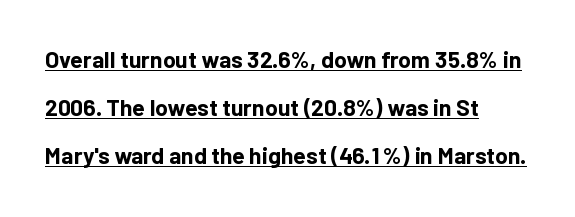
Line starts are locked; line ends wander. Every word sits above its own underline. Tracking value appears to be zero — textbook default spacing. In terms of posture, this sample is upright. The space between consecutive lines is lavish. The face used here has the dense, thick strokes of a bold.
